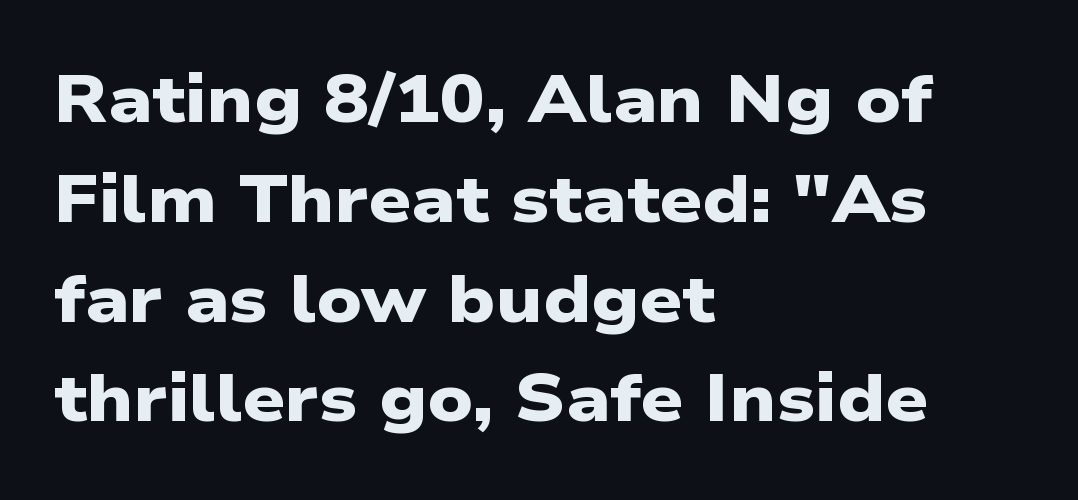
The image shows 67 px heavy, wide sans-serif type; set left-aligned, normal line spacing (1.49x), normal letter spacing, not underlined; low stroke contrast and a medium x-height.
